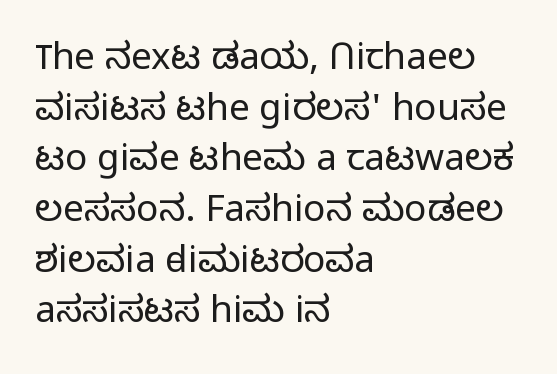
The image shows 37 px light sans-serif type, upright; set left-aligned, normal line spacing (1.37x), normal letter spacing, not underlined; low stroke contrast and a medium x-height.
